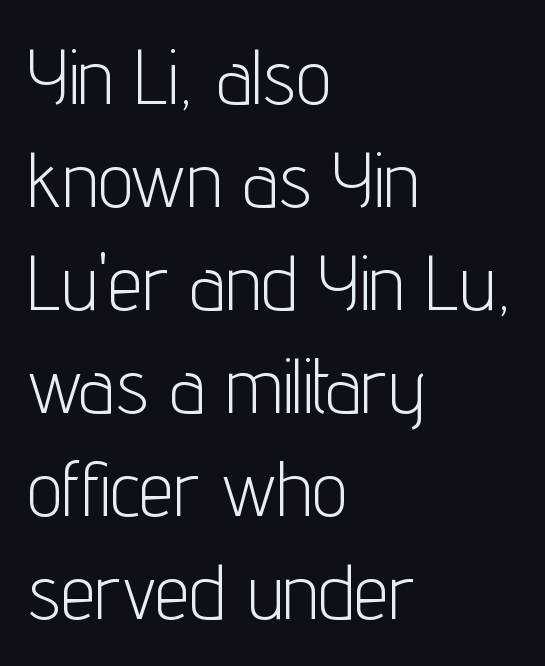
Q: Is the text bold? A: No.
Q: Is the text italic (slanted)? A: No, it is upright.
Q: Is the typeface a serif or a sans-serif typeface? A: Sans-serif.
Q: Is the text underlined? A: No.
Q: How is the paragraph aligned? A: Left-aligned.
Q: Is the spacing between letters normal or unusually wide? A: Normal.
Q: Is the spacing between lines tight, normal or loose? A: Normal.
Q: Width (condensed, normal, or wide)? A: Condensed.
Q: Stroke contrast? A: Low.
Q: x-height? A: Medium.
Q: Monospaced? A: No.
